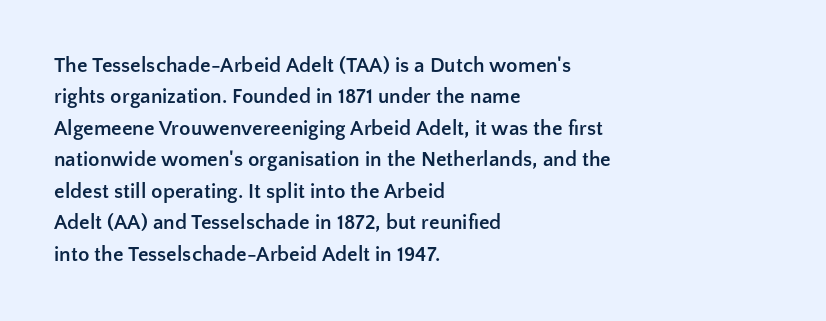
Set as a true bold cut, around the 700 mark. You can tell it's not italic because the verticals are truly vertical. Horizontally, the lines are justified to the leading edge only. Evenly set lines give the paragraph a standard silhouette. Just letters on the line, the space beneath them empty. Compared with typical body copy, the letter spacing here is the same.
